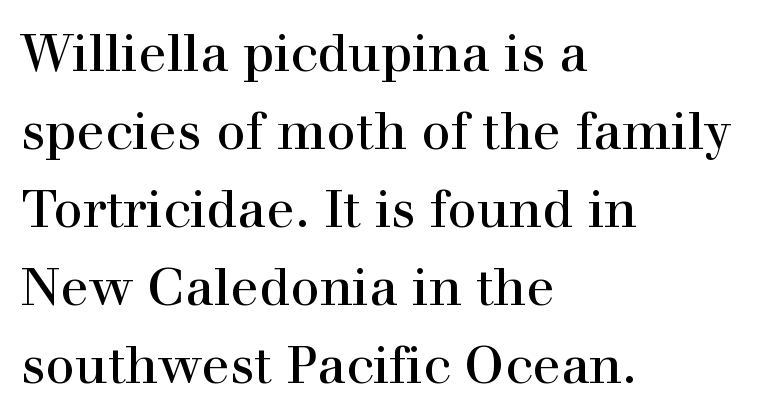
Rendered with straight, roman letterforms. Compared with typical paragraphs, the rows here are spaced about the same. Spacing verdict: proportional, widths tailored to each character. The glyphs in this specimen are seriffed. The setting favours the left margin, as ordinary paragraphs usually do. Nothing unusual about the tracking: characters are spaced as the font intends.
